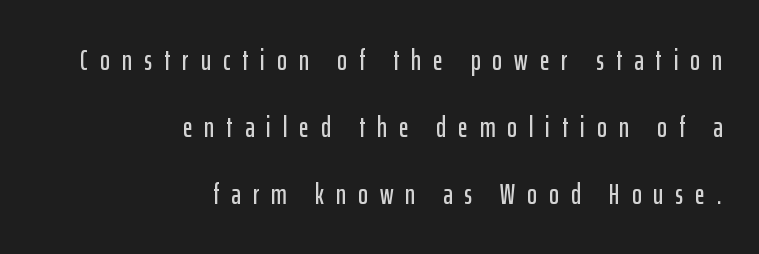
The area under the type is left untouched. The letterforms stand isolated, each surrounded by extra space. Serif or sans? Sans — the stroke terminals are bare. The letters advance in unequal steps, a hallmark of proportional type. The letters stand straight up with perfectly vertical stems.
